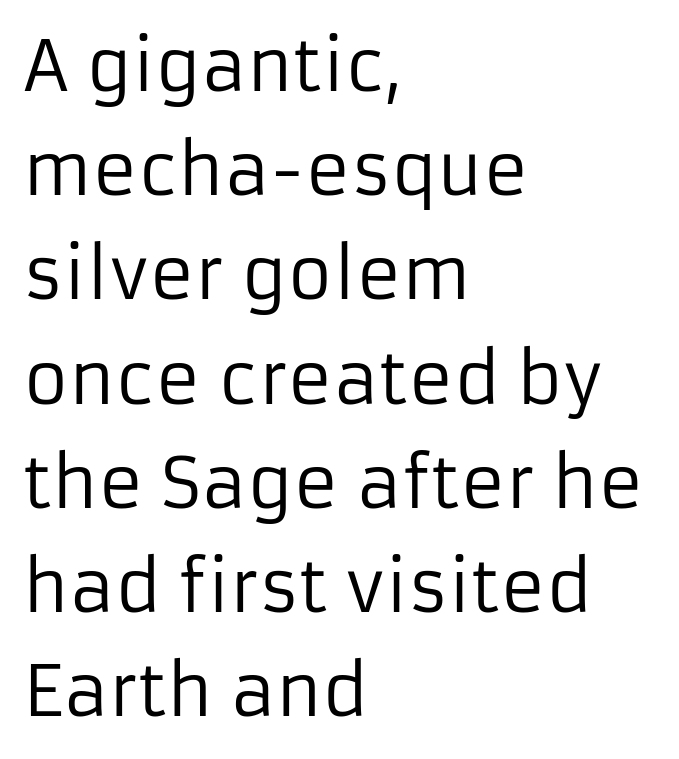
Q: Is the text bold? A: No.
Q: Is the text italic (slanted)? A: No, it is upright.
Q: Is the typeface a serif or a sans-serif typeface? A: Sans-serif.
Q: Is the text underlined? A: No.
Q: How is the paragraph aligned? A: Left-aligned.
Q: Is the spacing between letters normal or unusually wide? A: Normal.
Q: Is the spacing between lines tight, normal or loose? A: Normal.
Q: Width (condensed, normal, or wide)? A: Normal.
Q: Stroke contrast? A: Low.
Q: x-height? A: Medium.
Q: Monospaced? A: No.
